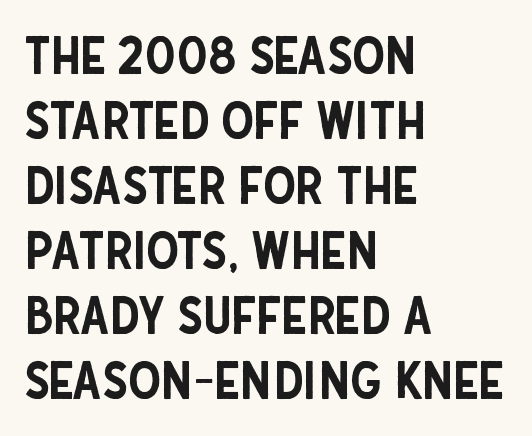
Q: Is the text italic (slanted)? A: No, it is upright.
Q: Is the typeface a serif or a sans-serif typeface? A: Sans-serif.
Q: Is the text underlined? A: No.
Q: How is the paragraph aligned? A: Left-aligned.
Q: Is the spacing between letters normal or unusually wide? A: Normal.
Q: Is the spacing between lines tight, normal or loose? A: Normal.
Q: Width (condensed, normal, or wide)? A: Condensed.
Q: Stroke contrast? A: Low.
Q: x-height? A: Large.
Q: Monospaced? A: No.
